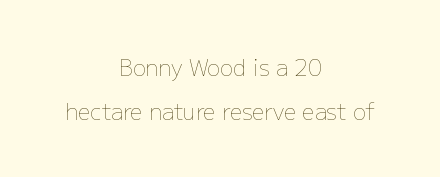
Q: Is the text bold? A: No.
Q: Is the text italic (slanted)? A: No, it is upright.
Q: Is the text underlined? A: No.
Q: How is the paragraph aligned? A: Centered.
Q: Is the spacing between letters normal or unusually wide? A: Normal.
Q: Is the spacing between lines tight, normal or loose? A: Loose.
